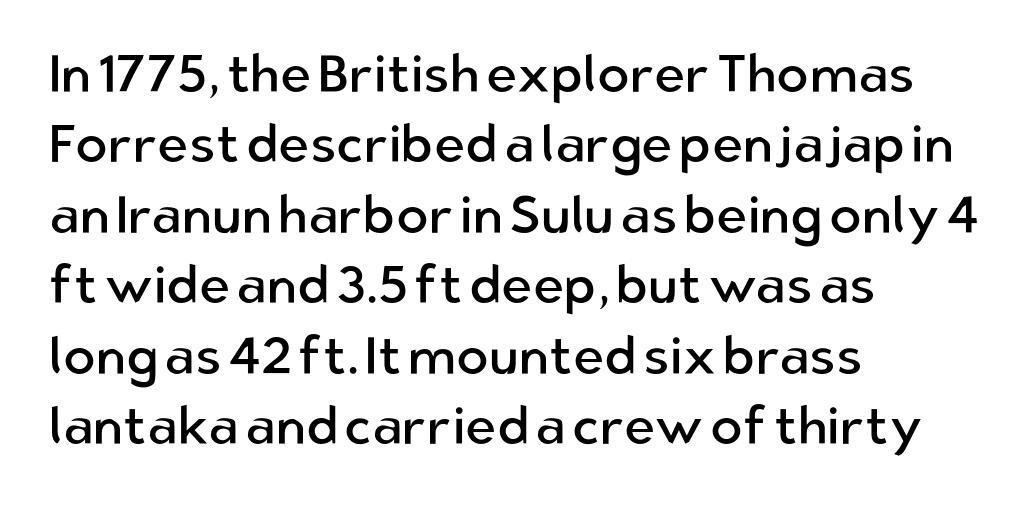
Q: Is the text bold? A: No.
Q: Is the text italic (slanted)? A: No, it is upright.
Q: Is the typeface a serif or a sans-serif typeface? A: Sans-serif.
Q: Is the text underlined? A: No.
Q: How is the paragraph aligned? A: Left-aligned.
Q: Is the spacing between letters normal or unusually wide? A: Normal.
Q: Is the spacing between lines tight, normal or loose? A: Normal.
Q: Width (condensed, normal, or wide)? A: Normal.
Q: Stroke contrast? A: Low.
Q: x-height? A: Medium.
Q: Monospaced? A: No.
